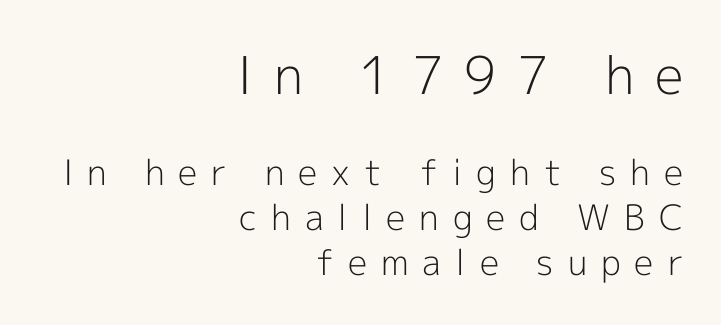
The image shows 52 px light sans-serif type, upright; set right-aligned, normal line spacing (1.29x), unusually wide letter spacing (+0.4 em), not underlined; the first (top) block is 1.49x larger; a medium x-height.
